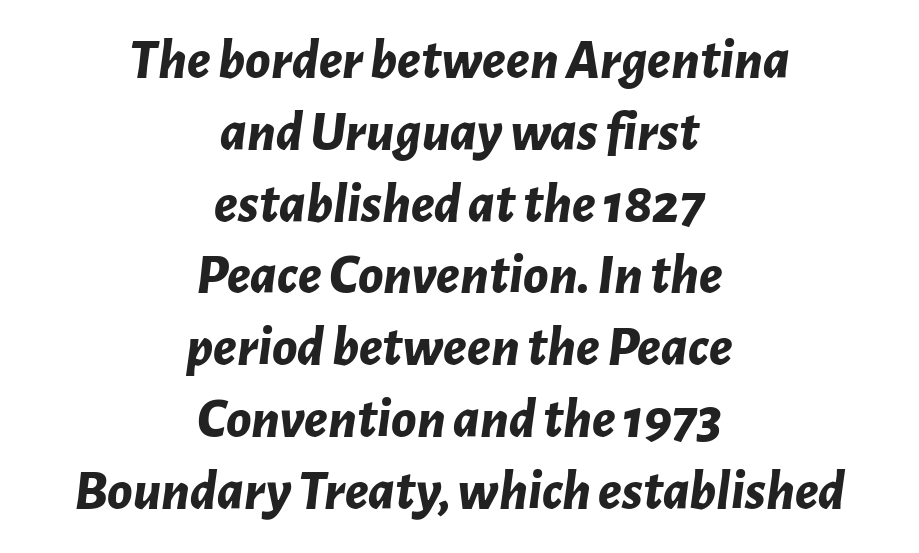
{"italic": "yes", "lean": "right", "slant_degrees": 7, "bold": "yes", "weight": "bold", "width": "normal", "stroke_contrast": "low", "x_height": "medium", "monospaced": "no", "underline": "no", "align": "center", "line_spacing": "normal", "line_spacing_ratio": 1.26, "letter_spacing": "normal", "letter_spacing_em": 0.0, "glyph_px": 57}
